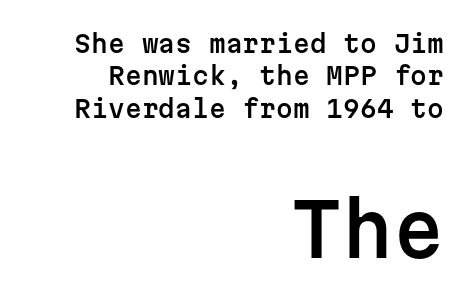
{"serif": "no", "italic": "no", "width": "normal", "stroke_contrast": "low", "x_height": "medium", "monospaced": "yes", "underline": "no", "align": "right", "line_spacing": "normal", "line_spacing_ratio": 1.35, "letter_spacing": "normal", "letter_spacing_em": 0.0, "larger_block": "second", "size_ratio": 3.04, "glyph_px": 73}
